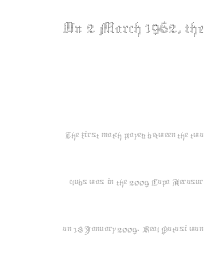
{"italic": "no", "bold": "no", "weight": "thin", "width": "normal", "stroke_contrast": "medium", "x_height": "medium", "monospaced": "no", "underline": "no", "align": "right", "line_spacing": "loose", "line_spacing_ratio": 2.35, "letter_spacing": "normal", "letter_spacing_em": 0.0, "larger_block": "first", "size_ratio": 1.75, "glyph_px": 35}
